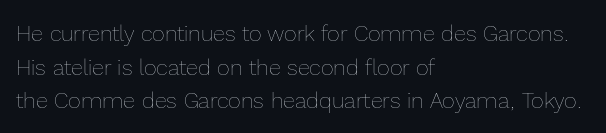
Q: Is the text bold? A: No.
Q: Is the text italic (slanted)? A: No, it is upright.
Q: Is the text underlined? A: No.
Q: How is the paragraph aligned? A: Left-aligned.
Q: Is the spacing between letters normal or unusually wide? A: Normal.
Q: Is the spacing between lines tight, normal or loose? A: Normal.
